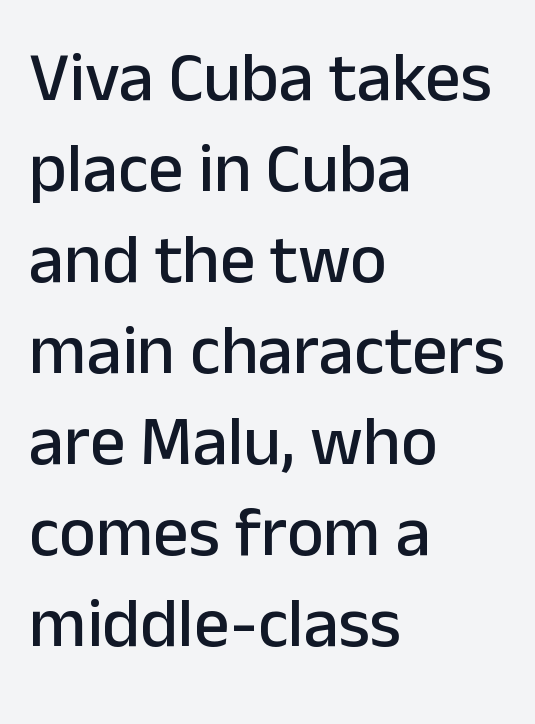
Q: Is the text italic (slanted)? A: No, it is upright.
Q: Is the typeface a serif or a sans-serif typeface? A: Sans-serif.
Q: Is the text underlined? A: No.
Q: How is the paragraph aligned? A: Left-aligned.
Q: Is the spacing between letters normal or unusually wide? A: Normal.
Q: Is the spacing between lines tight, normal or loose? A: Normal.
Q: Width (condensed, normal, or wide)? A: Normal.
Q: Stroke contrast? A: Low.
Q: x-height? A: Medium.
Q: Monospaced? A: No.
